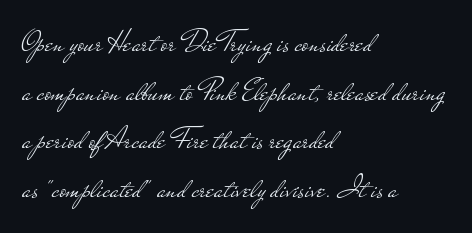
The image shows 32 px light, wide sans-serif type; set left-aligned, normal line spacing (1.52x), normal letter spacing, not underlined; low stroke contrast and a small x-height.
